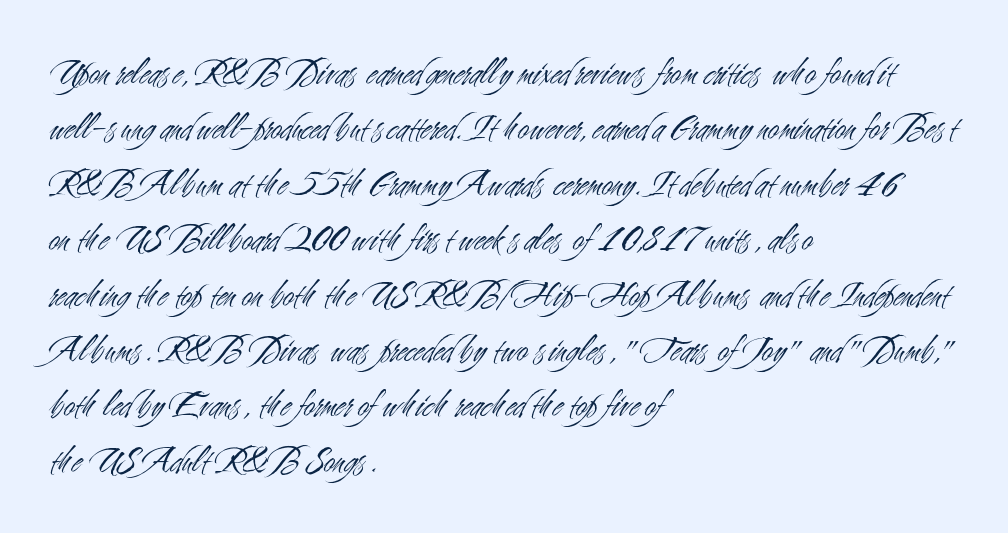
Q: Is the text bold? A: No.
Q: Is the text italic (slanted)? A: Yes.
Q: Is the typeface a serif or a sans-serif typeface? A: Sans-serif.
Q: Is the text underlined? A: No.
Q: How is the paragraph aligned? A: Left-aligned.
Q: Is the spacing between letters normal or unusually wide? A: Normal.
Q: Is the spacing between lines tight, normal or loose? A: Normal.
Q: Width (condensed, normal, or wide)? A: Condensed.
Q: Stroke contrast? A: Medium.
Q: x-height? A: Small.
Q: Monospaced? A: No.
